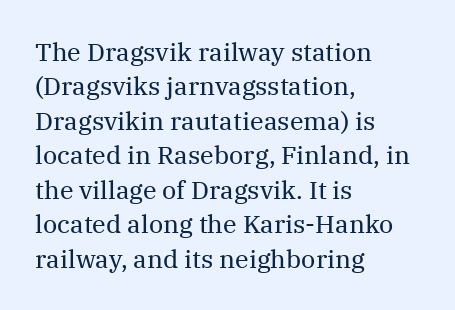
Spacing between characters is what you'd get straight out of the box. The passage shown is not underscored anywhere. The lines in this sample share a left origin and differ only in where they stop. The lines sit at an ordinary, default distance from one another. Is the type heavy? It reads as light-to-regular instead.
